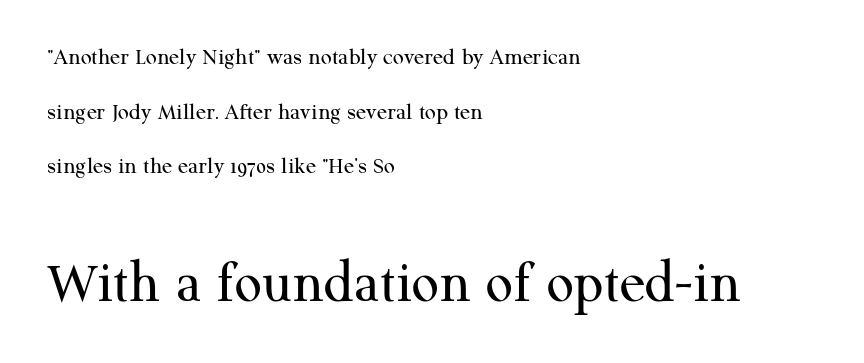
{"serif": "yes", "italic": "no", "bold": "no", "weight": "regular", "width": "normal", "stroke_contrast": "medium", "x_height": "medium", "monospaced": "no", "underline": "no", "align": "left", "line_spacing": "loose", "line_spacing_ratio": 2.28, "letter_spacing": "normal", "letter_spacing_em": 0.0, "larger_block": "second", "size_ratio": 2.5, "glyph_px": 60}
